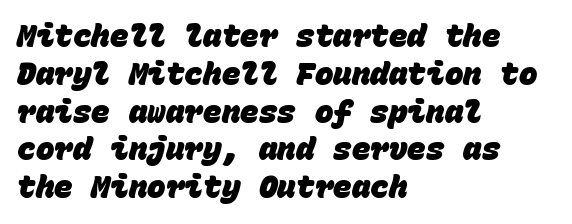
Q: Is the text bold? A: Yes.
Q: Is the typeface a serif or a sans-serif typeface? A: Sans-serif.
Q: Is the text underlined? A: No.
Q: How is the paragraph aligned? A: Left-aligned.
Q: Is the spacing between letters normal or unusually wide? A: Normal.
Q: Width (condensed, normal, or wide)? A: Normal.
Q: Stroke contrast? A: Low.
Q: x-height? A: Large.
Q: Monospaced? A: Yes.
